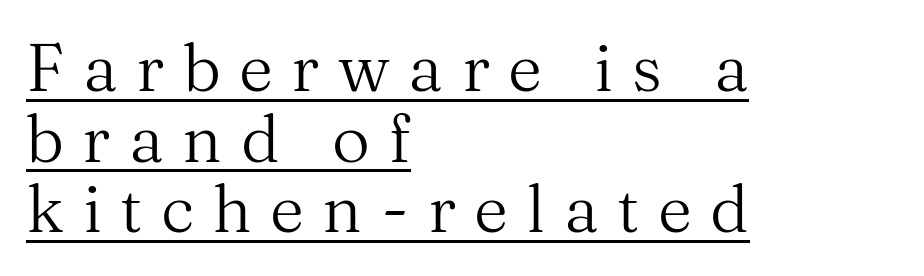
Q: Is the text bold? A: No.
Q: Is the text italic (slanted)? A: No, it is upright.
Q: Is the typeface a serif or a sans-serif typeface? A: Serif.
Q: Is the text underlined? A: Yes.
Q: How is the paragraph aligned? A: Left-aligned.
Q: Is the spacing between letters normal or unusually wide? A: Unusually wide.
Q: Is the spacing between lines tight, normal or loose? A: Tight.
Q: Width (condensed, normal, or wide)? A: Normal.
Q: Stroke contrast? A: Medium.
Q: x-height? A: Medium.
Q: Monospaced? A: No.
